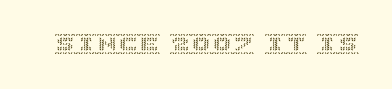
Every character sits straight up, as roman type does. The string is rendered with underlining switched off. Students, note that the glyphs here touch the page at normal intervals.
